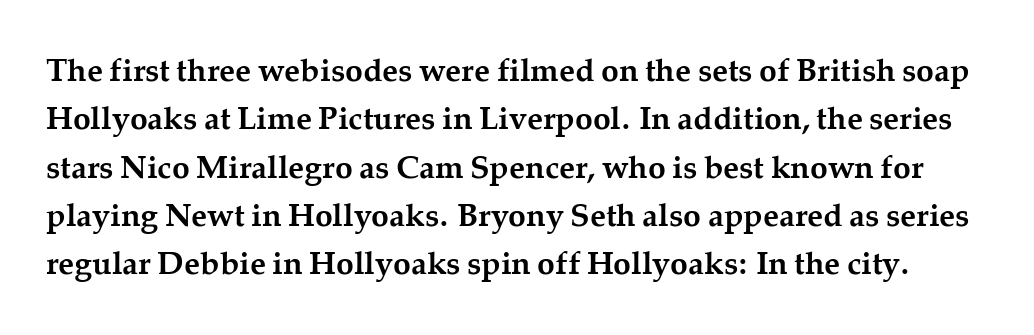
The image shows 32 px semibold serif type, upright; set normal line spacing (1.51x), normal letter spacing, not underlined; medium stroke contrast and a medium x-height.
